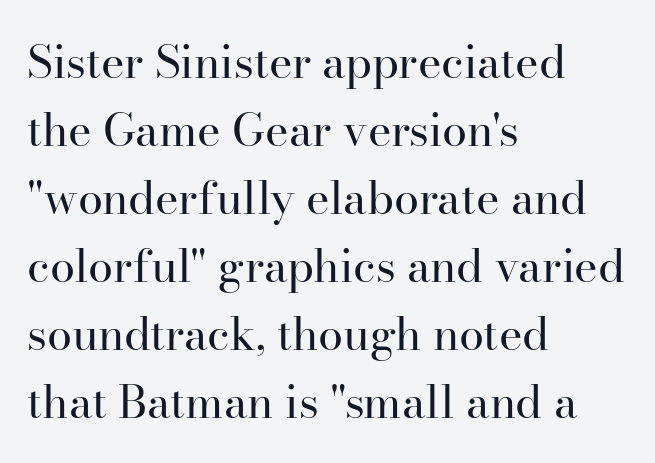
The image shows 45 px regular-weight serif type, upright; set left-aligned, normal line spacing (1.51x), normal letter spacing, not underlined; high stroke contrast and a small x-height.
